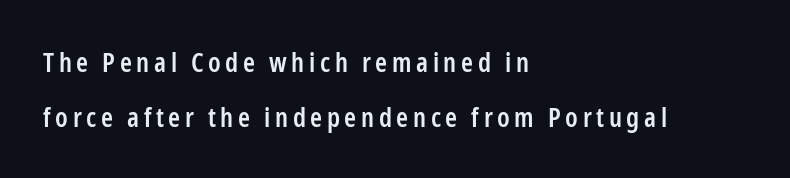
The image shows 27 px text type, upright; set left-aligned, loose line spacing (2.02x), not underlined.
